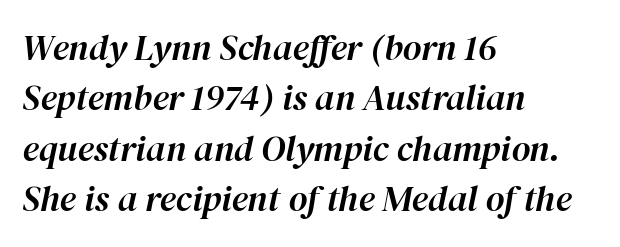
{"italic": "yes", "lean": "right", "slant_degrees": 12, "width": "normal", "stroke_contrast": "high", "x_height": "medium", "monospaced": "no", "underline": "no", "align": "left", "line_spacing": "normal", "line_spacing_ratio": 1.4, "letter_spacing": "normal", "letter_spacing_em": 0.0, "glyph_px": 36}
